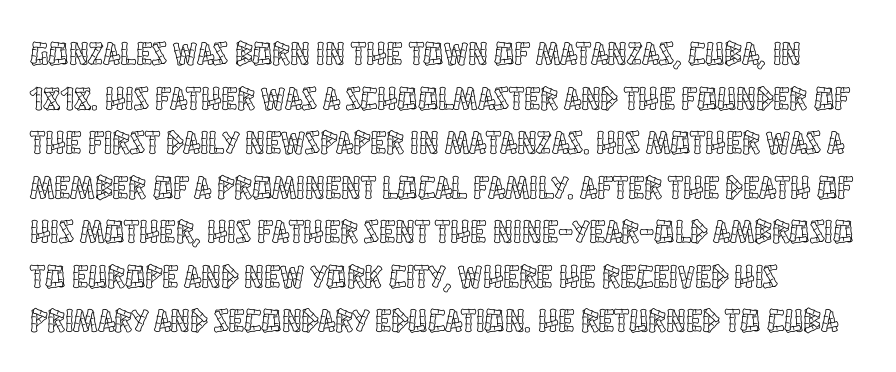
The image shows 33 px condensed type, upright; set left-aligned, normal line spacing (1.35x), normal letter spacing, not underlined; a large x-height.
